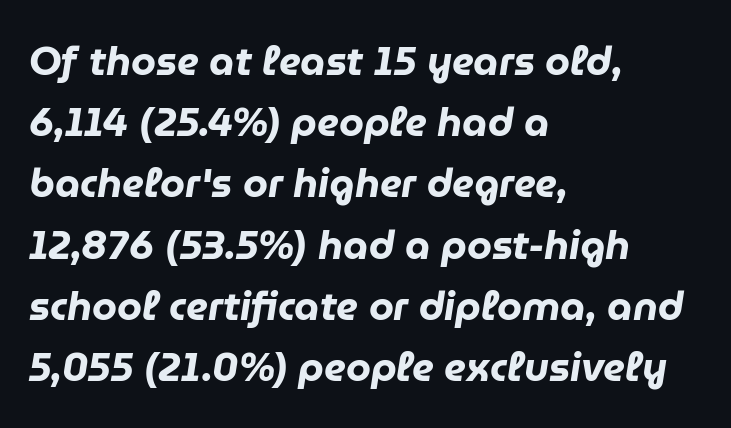
The image shows 40 px heavy type, italic (leaning right); set left-aligned, normal line spacing (1.53x), normal letter spacing, not underlined; low stroke contrast and a medium x-height.
